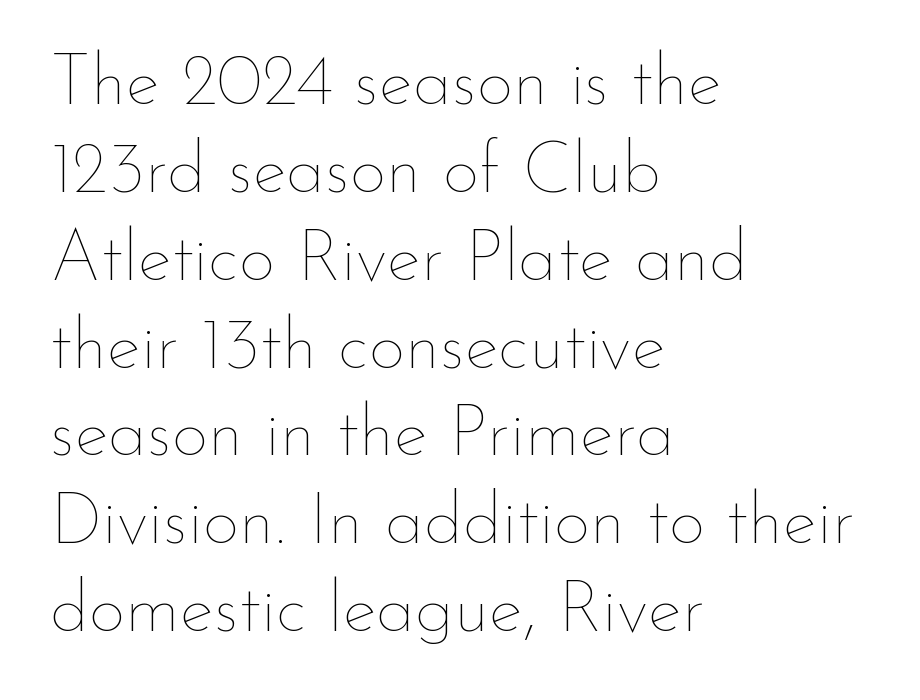
This sample uses an upright cut, with every glyph sitting square on the baseline. These lines are set flush left with a ragged right edge. This is not heavy type; no bold has been used. Is this a fixed-width face? No — the glyphs have proportional, varying widths.
